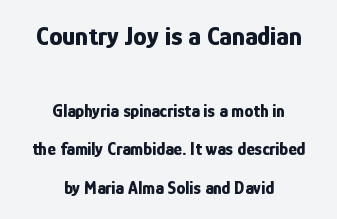
Q: Is the text bold? A: Yes.
Q: Is the text italic (slanted)? A: No, it is upright.
Q: Is the text underlined? A: No.
Q: How is the paragraph aligned? A: Centered.
Q: Is the spacing between letters normal or unusually wide? A: Normal.
Q: Is the spacing between lines tight, normal or loose? A: Loose.
Q: Which block of text is set in a larger size, the first (top) or the second (bottom)? A: The first (top) one.
